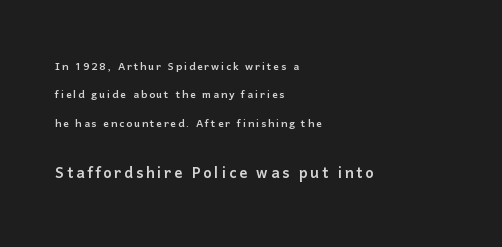
The later block is typeset at a bigger size than the earlier block. Underlining? Definitely not there. Compared with a centered layout, this one pins lines to the left instead. How would I describe the line gaps? Wide and relaxed.
